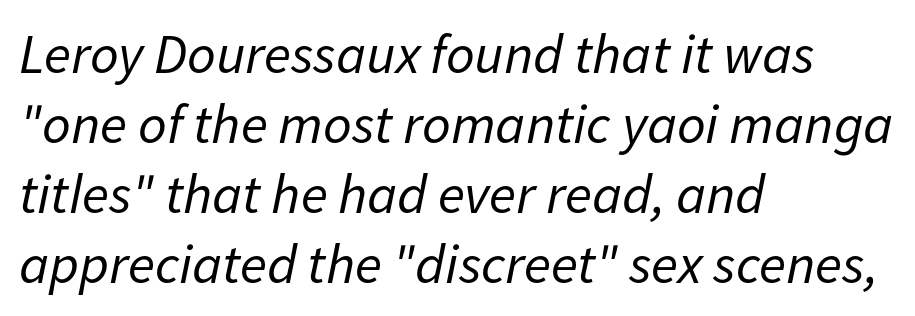
Between one letter and the next there's only the usual sliver of space. Compared with typical paragraphs, the rows here are spaced about the same. Quick note: underline off. Is the type heavy? It reads as light-to-regular instead. Here the designer chose a conventional face with non-uniform glyph widths. Which margin do the lines hug? The left one — the right edge is uneven.
